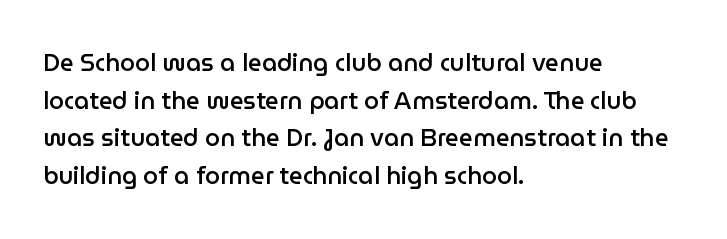
Q: Is the text bold? A: Semi-bold.
Q: Is the text italic (slanted)? A: No, it is upright.
Q: Is the text underlined? A: No.
Q: How is the paragraph aligned? A: Left-aligned.
Q: Is the spacing between letters normal or unusually wide? A: Normal.
Q: Is the spacing between lines tight, normal or loose? A: Normal.
